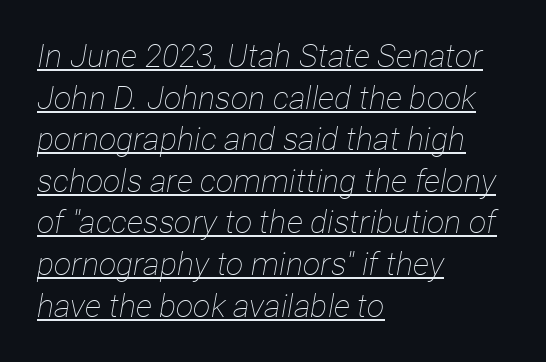
{"italic": "yes", "lean": "right", "slant_degrees": 12, "bold": "no", "weight": "thin", "width": "condensed", "stroke_contrast": "low", "x_height": "medium", "monospaced": "no", "underline": "yes", "align": "left", "line_spacing": "normal", "line_spacing_ratio": 1.3, "letter_spacing": "normal", "letter_spacing_em": 0.0, "glyph_px": 32}
